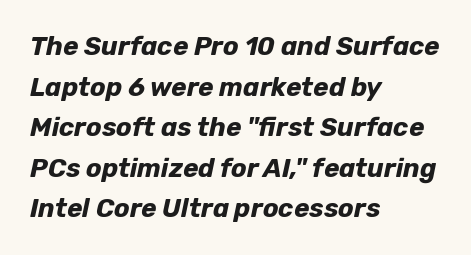
Q: Is the text bold? A: Yes.
Q: Is the text italic (slanted)? A: Yes, it leans right by about 12 degrees.
Q: Is the text underlined? A: No.
Q: How is the paragraph aligned? A: Left-aligned.
Q: Is the spacing between letters normal or unusually wide? A: Normal.
Q: Is the spacing between lines tight, normal or loose? A: Normal.
